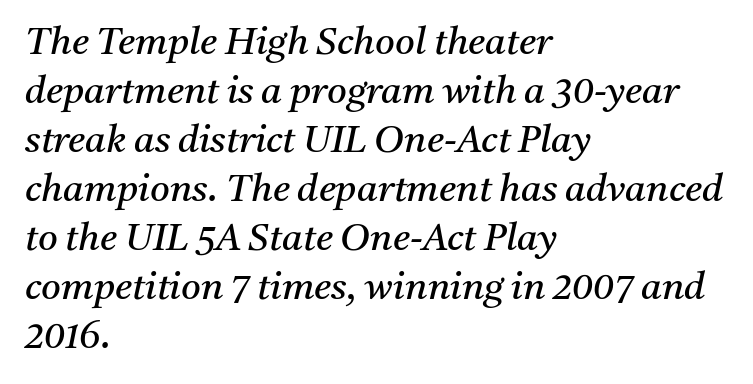
Q: Is the text bold? A: No.
Q: Is the text italic (slanted)? A: Yes, it leans right by about 11 degrees.
Q: Is the typeface a serif or a sans-serif typeface? A: Serif.
Q: Is the text underlined? A: No.
Q: How is the paragraph aligned? A: Left-aligned.
Q: Is the spacing between letters normal or unusually wide? A: Normal.
Q: Is the spacing between lines tight, normal or loose? A: Normal.
Q: Width (condensed, normal, or wide)? A: Normal.
Q: Stroke contrast? A: Medium.
Q: x-height? A: Medium.
Q: Monospaced? A: No.
